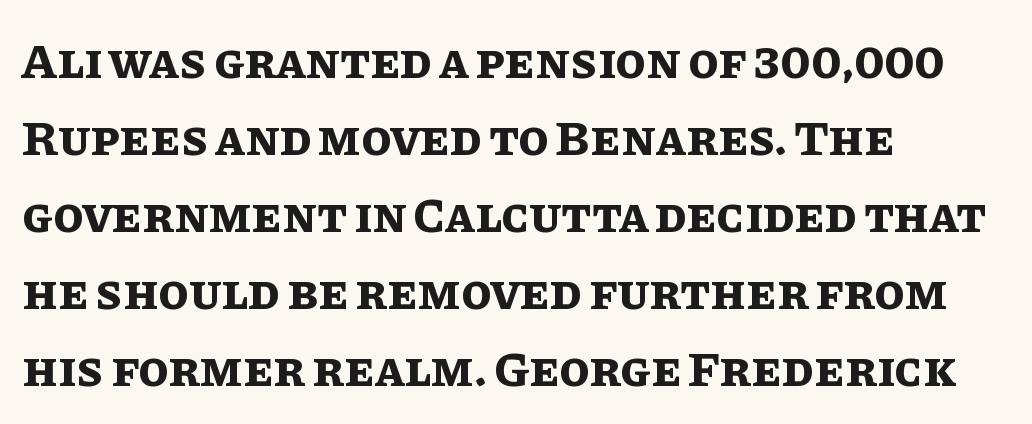
The image shows 50 px bold type, upright; set left-aligned, normal line spacing (1.54x), normal letter spacing, not underlined; low stroke contrast and a large x-height.
